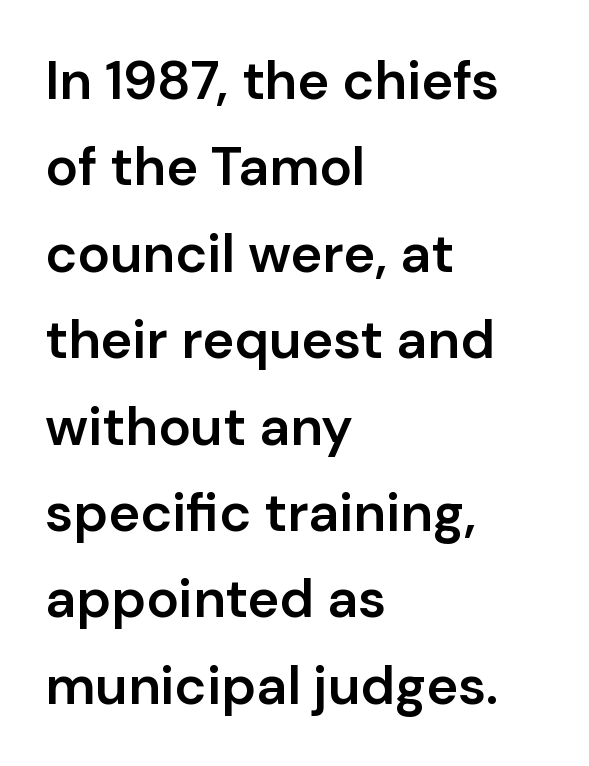
The image shows 54 px semibold sans-serif type, upright; set left-aligned, normal line spacing (1.6x), normal letter spacing, not underlined; low stroke contrast and a medium x-height.
